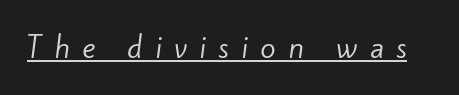
The image shows 28 px regular-weight sans-serif type; set unusually wide letter spacing (+0.44 em), underlined; low stroke contrast and a small x-height.
